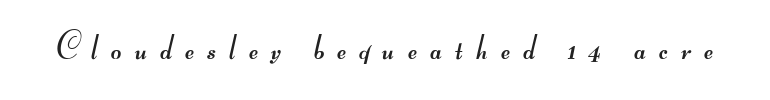
The image shows 36 px regular-weight, wide sans-serif type; set unusually wide letter spacing (+0.37 em), not underlined; medium stroke contrast.
